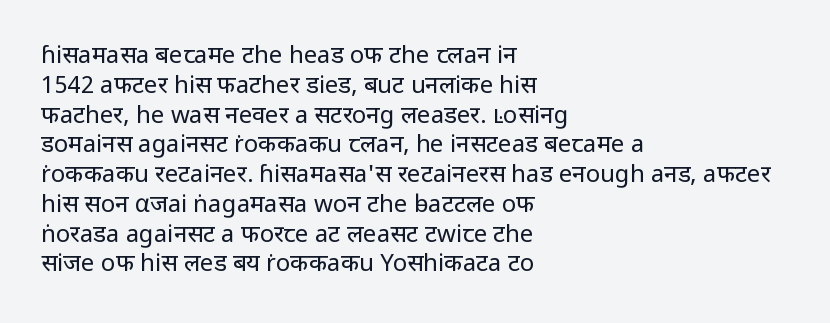
{"italic": "no", "bold": "no", "underline": "no", "align": "left", "line_spacing_ratio": 1.24, "letter_spacing": "normal", "letter_spacing_em": 0.0, "glyph_px": 24}
